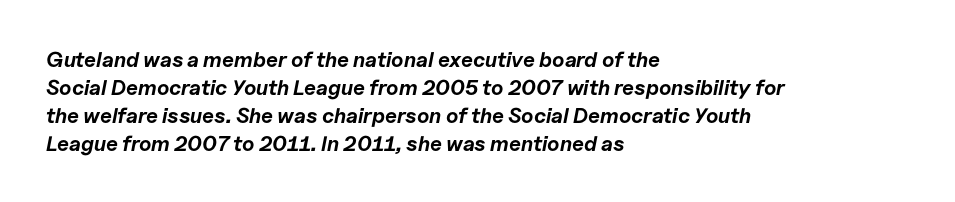
The image shows 21 px bold type, italic (leaning right); set left-aligned, normal line spacing (1.33x), normal letter spacing, not underlined.
